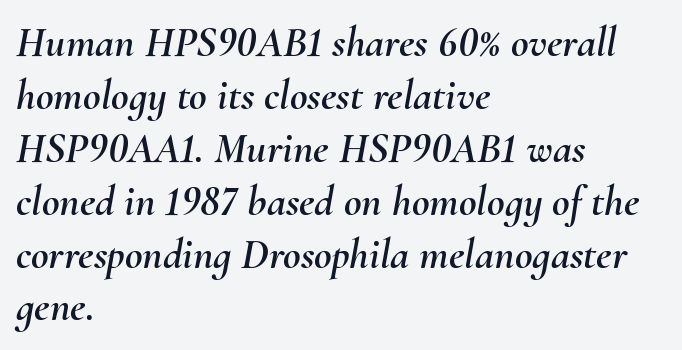
The image shows 43 px text type, italic (leaning right); set left-aligned, line spacing 1.23x, normal letter spacing, not underlined; medium stroke contrast and a small x-height.
